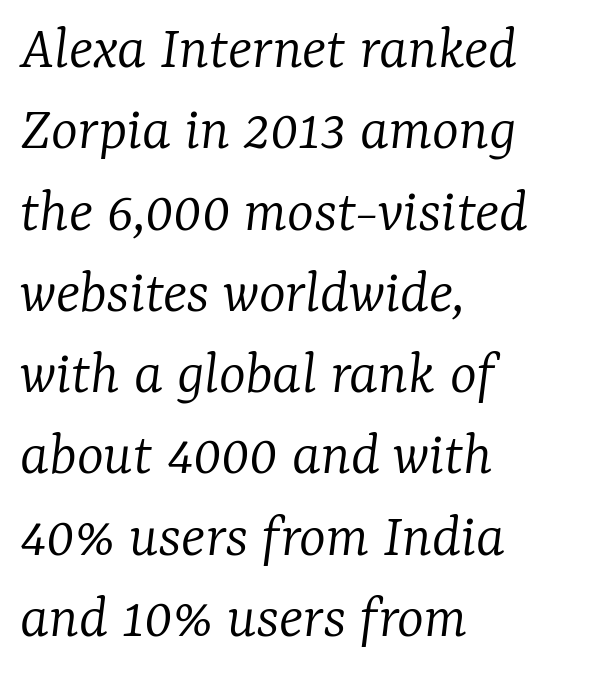
Q: Is the text bold? A: No.
Q: Is the text italic (slanted)? A: Yes, it leans right by about 7 degrees.
Q: Is the typeface a serif or a sans-serif typeface? A: Serif.
Q: Is the text underlined? A: No.
Q: How is the paragraph aligned? A: Left-aligned.
Q: Is the spacing between letters normal or unusually wide? A: Normal.
Q: Is the spacing between lines tight, normal or loose? A: Normal.
Q: Width (condensed, normal, or wide)? A: Normal.
Q: Stroke contrast? A: Low.
Q: x-height? A: Medium.
Q: Monospaced? A: No.
